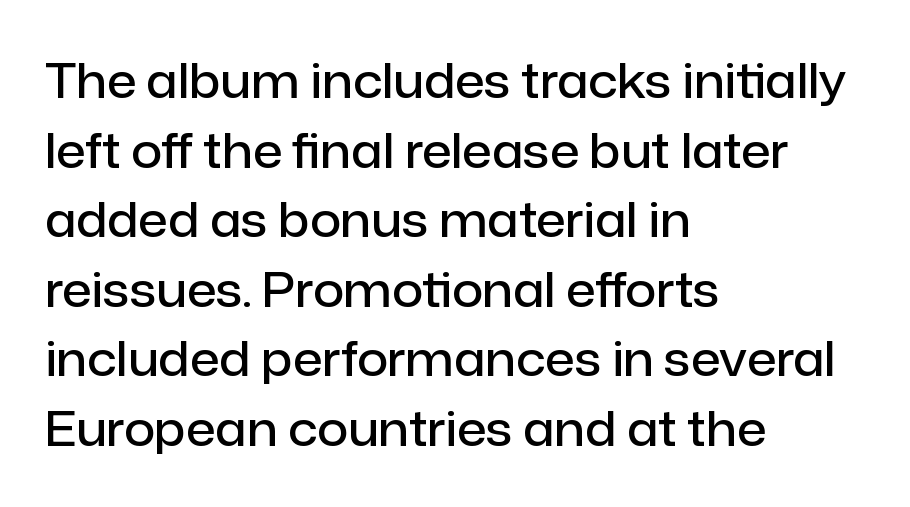
Q: Is the text bold? A: Semi-bold.
Q: Is the text italic (slanted)? A: No, it is upright.
Q: Is the typeface a serif or a sans-serif typeface? A: Sans-serif.
Q: Is the text underlined? A: No.
Q: How is the paragraph aligned? A: Left-aligned.
Q: Is the spacing between letters normal or unusually wide? A: Normal.
Q: Is the spacing between lines tight, normal or loose? A: Normal.
Q: Width (condensed, normal, or wide)? A: Normal.
Q: Stroke contrast? A: Low.
Q: x-height? A: Medium.
Q: Monospaced? A: No.
